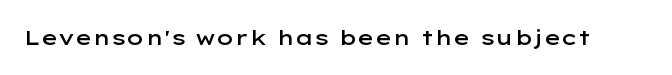
The image shows 21 px text type, upright; set normal letter spacing, not underlined.
